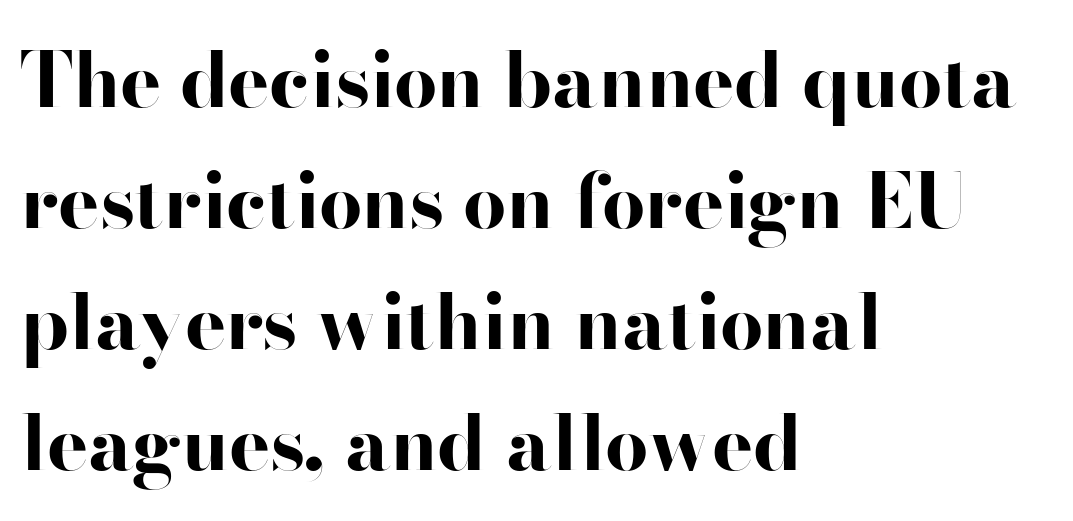
The face used here is rendered with its standard letterfit. Does the lettering tilt? It doesn't — this is upright. These lines are rendered in a variable-pitch font. Short and long lines alike share a common starting point at left.
